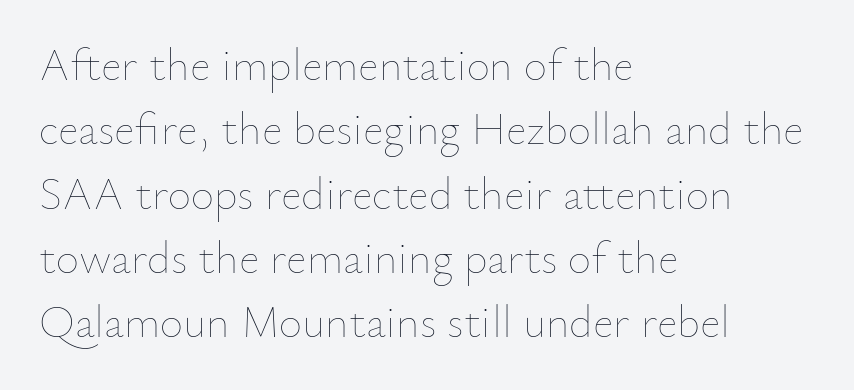
Q: Is the text bold? A: No.
Q: Is the text italic (slanted)? A: No, it is upright.
Q: Is the text underlined? A: No.
Q: How is the paragraph aligned? A: Left-aligned.
Q: Is the spacing between letters normal or unusually wide? A: Normal.
Q: Is the spacing between lines tight, normal or loose? A: Normal.
Q: Width (condensed, normal, or wide)? A: Normal.
Q: Stroke contrast? A: Low.
Q: x-height? A: Small.
Q: Monospaced? A: No.
